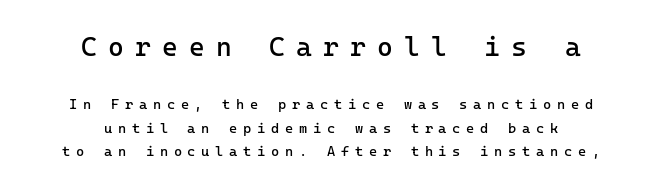
Q: Is the text bold? A: No.
Q: Is the text italic (slanted)? A: No, it is upright.
Q: Is the text underlined? A: No.
Q: How is the paragraph aligned? A: Centered.
Q: Is the spacing between letters normal or unusually wide? A: Unusually wide.
Q: Is the spacing between lines tight, normal or loose? A: Normal.
Q: Which block of text is set in a larger size, the first (top) or the second (bottom)? A: The first (top) one.
